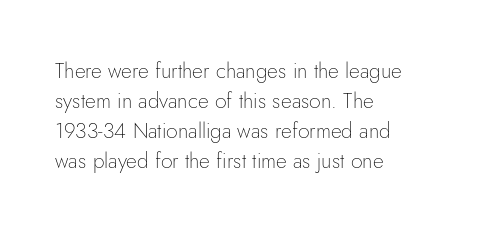
Q: Is the text bold? A: No.
Q: Is the text italic (slanted)? A: No, it is upright.
Q: Is the text underlined? A: No.
Q: How is the paragraph aligned? A: Left-aligned.
Q: Is the spacing between letters normal or unusually wide? A: Normal.
Q: Is the spacing between lines tight, normal or loose? A: Normal.
